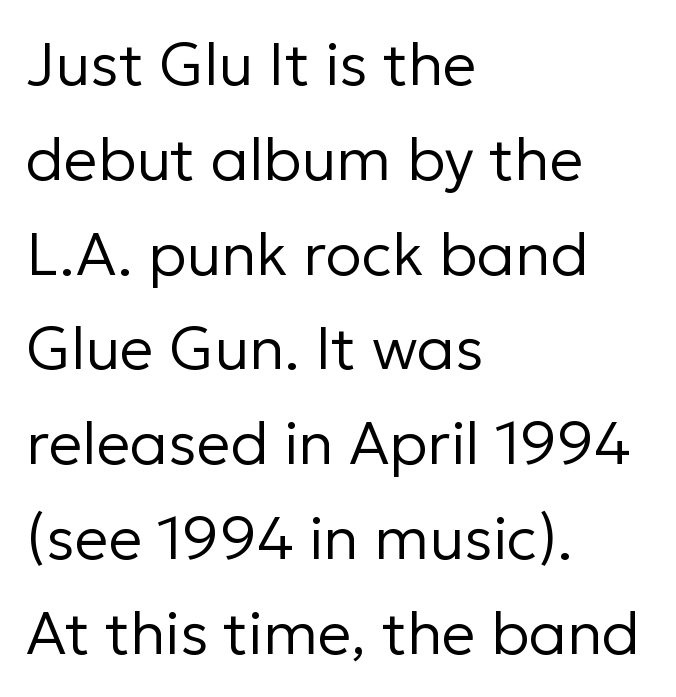
The image shows 60 px regular-weight sans-serif type, upright; set left-aligned, normal line spacing (1.58x), normal letter spacing, not underlined; low stroke contrast and a medium x-height.
